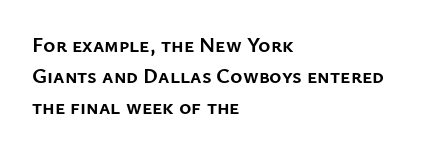
The image shows 21 px bold type, upright; set left-aligned, normal line spacing (1.47x), normal letter spacing, not underlined.
